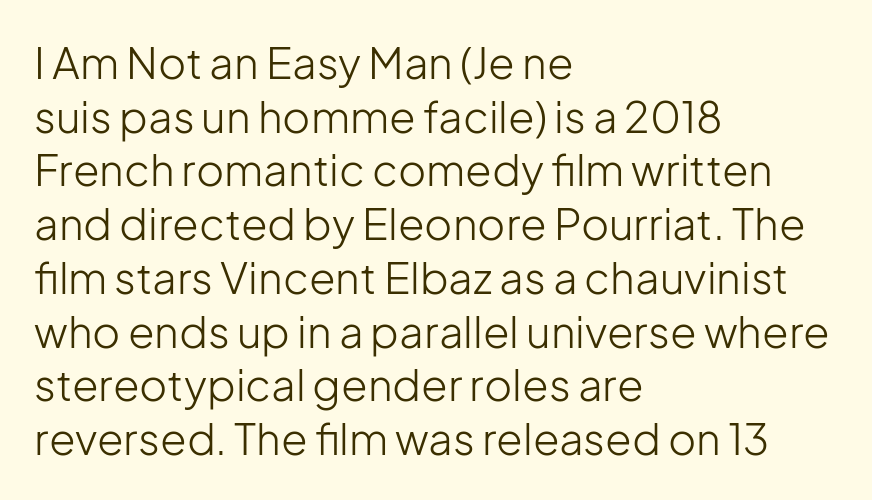
{"serif": "no", "italic": "no", "bold": "no", "weight": "light", "width": "normal", "stroke_contrast": "low", "x_height": "medium", "monospaced": "no", "underline": "no", "align": "left", "line_spacing": "normal", "line_spacing_ratio": 1.25, "letter_spacing": "normal", "letter_spacing_em": 0.0, "glyph_px": 43}
